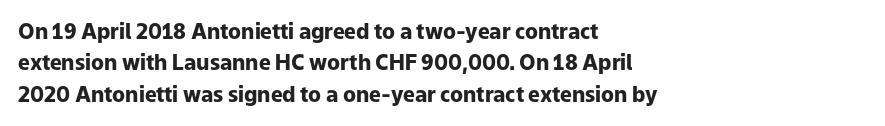
The image shows 21 px bold type, upright; set left-aligned, normal line spacing (1.5x), normal letter spacing, not underlined.
